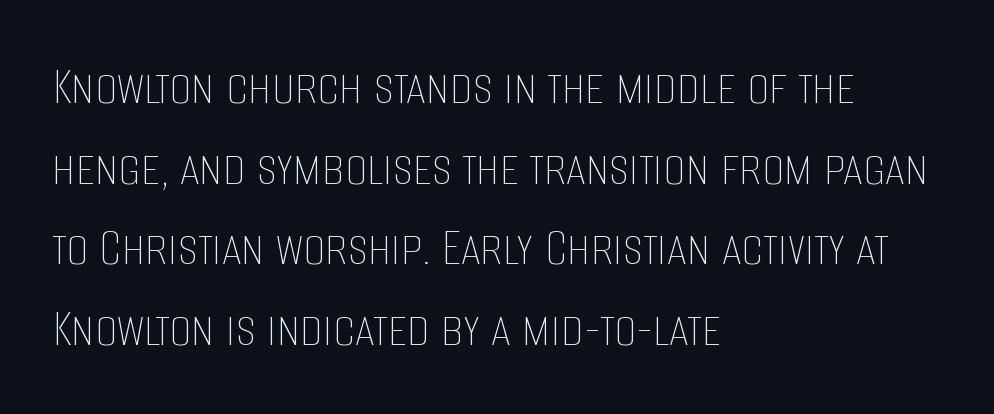
The image shows 56 px thin, condensed type, upright; set left-aligned, normal line spacing (1.44x), normal letter spacing, not underlined; low stroke contrast and a large x-height.
